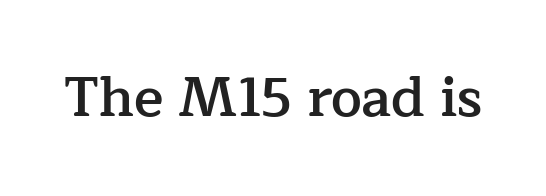
Honestly, there is no underline to notice here at all. The face used here is proportionally spaced, like ordinary book or web type. Observe the serifs anchoring each vertical stroke in this sample. This sample uses an upright cut, with every glyph sitting square on the baseline. The passage shown has conventional tracking throughout. Firm but not heavy-handed strokes: this text is semibold.
